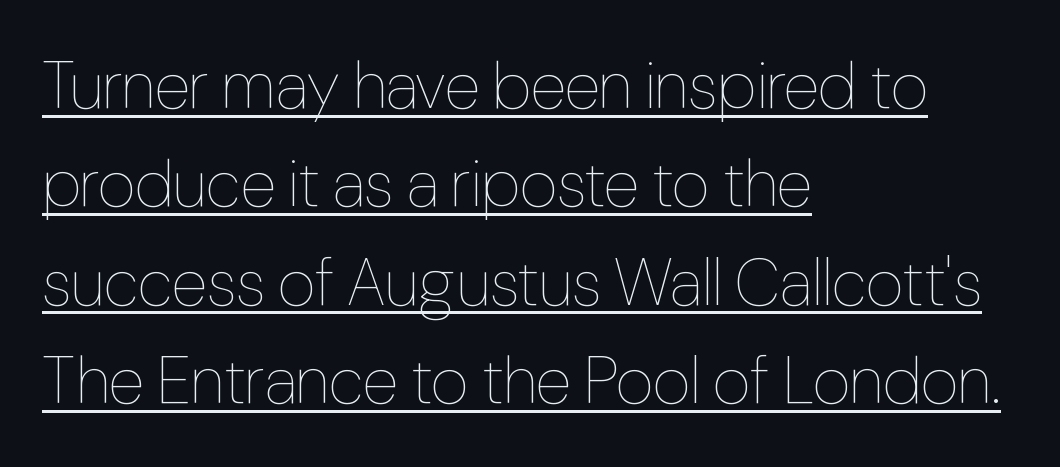
{"italic": "no", "bold": "no", "weight": "thin", "width": "condensed", "stroke_contrast": "low", "x_height": "medium", "monospaced": "no", "underline": "yes", "align": "left", "line_spacing": "normal", "line_spacing_ratio": 1.49, "letter_spacing": "normal", "letter_spacing_em": 0.0, "glyph_px": 66}
